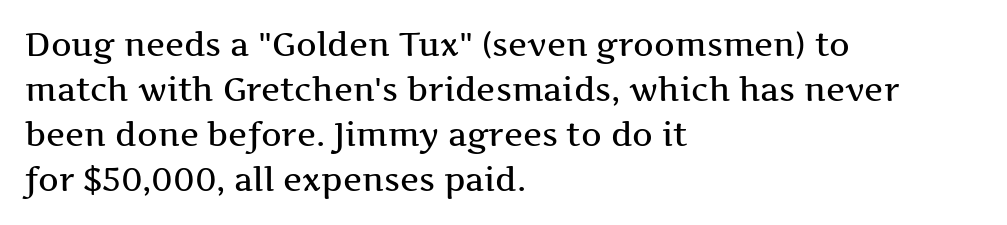
Q: Is the text italic (slanted)? A: No, it is upright.
Q: Is the typeface a serif or a sans-serif typeface? A: Serif.
Q: Is the text underlined? A: No.
Q: How is the paragraph aligned? A: Left-aligned.
Q: Is the spacing between letters normal or unusually wide? A: Normal.
Q: Is the spacing between lines tight, normal or loose? A: Normal.
Q: Width (condensed, normal, or wide)? A: Wide.
Q: Stroke contrast? A: Medium.
Q: x-height? A: Medium.
Q: Monospaced? A: No.
